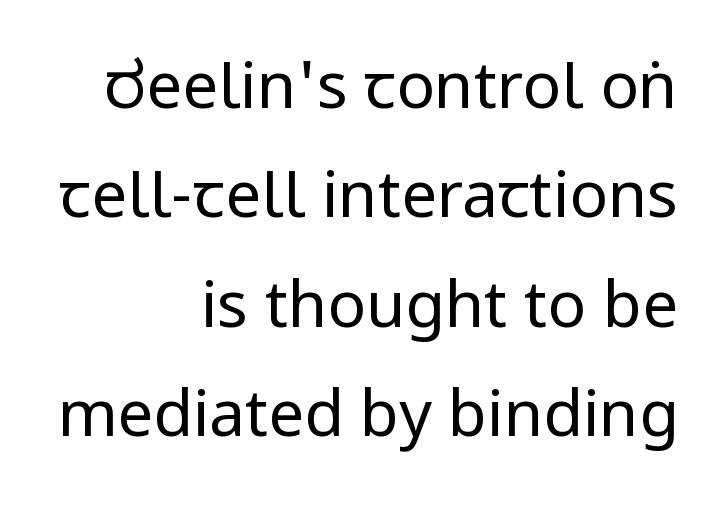
{"serif": "no", "italic": "no", "bold": "no", "weight": "regular", "width": "condensed", "stroke_contrast": "low", "underline": "no", "align": "right", "line_spacing_ratio": 1.71, "letter_spacing": "normal", "letter_spacing_em": 0.0, "glyph_px": 64}
